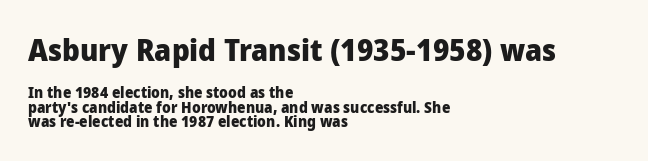
Q: Is the text bold? A: Yes.
Q: Is the text italic (slanted)? A: No, it is upright.
Q: Is the typeface a serif or a sans-serif typeface? A: Sans-serif.
Q: Is the text underlined? A: No.
Q: How is the paragraph aligned? A: Left-aligned.
Q: Is the spacing between letters normal or unusually wide? A: Normal.
Q: Is the spacing between lines tight, normal or loose? A: Tight.
Q: Which block of text is set in a larger size, the first (top) or the second (bottom)? A: The first (top) one.
Q: Width (condensed, normal, or wide)? A: Normal.
Q: Stroke contrast? A: Low.
Q: x-height? A: Medium.
Q: Monospaced? A: No.
